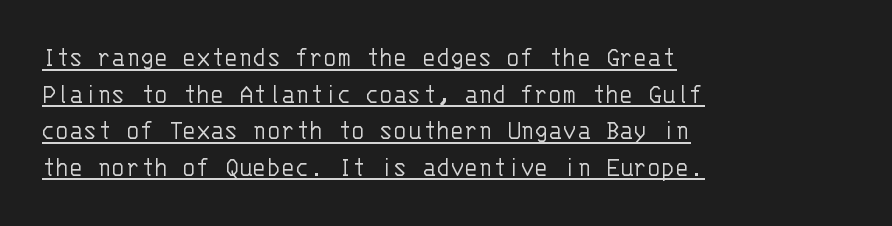
In terms of posture, this sample is upright. Stroke thickness stays within the range of a standard reading face or lighter. Typographically, this falls in the sans-serif category. A student would call this left alignment; a typographer would say flush left, rag right. The type is set solid horizontally, with unmodified tracking. The designer left line spacing at the default.
